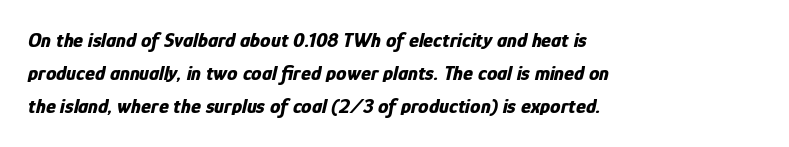
What's the leading like? Ordinary, nothing unusual. Is the block centered? No — it sits flush against the left margin. Inter-character spacing is left at the font's built-in metrics. How heavy is the stroke? Heavy — this is a bold. Lines of text with bare space underneath.
